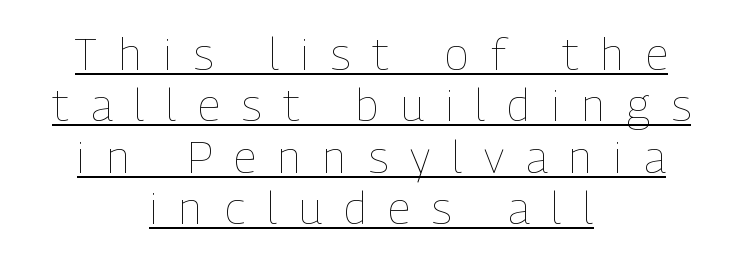
This is roman type, the default non-slanted kind. Compared with typical paragraphs, the rows here are closer together. These lines have a slow, spaced-out rhythm from letter to letter. Line starts and ends both wander, symmetrically. These lines are rendered in a variable-pitch font.
